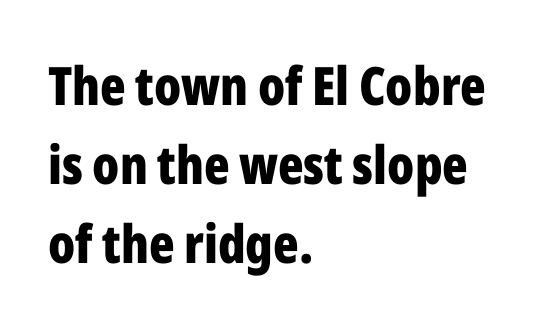
The image shows 53 px bold, condensed sans-serif type, upright; set left-aligned, normal line spacing (1.49x), normal letter spacing, not underlined; low stroke contrast and a medium x-height.
